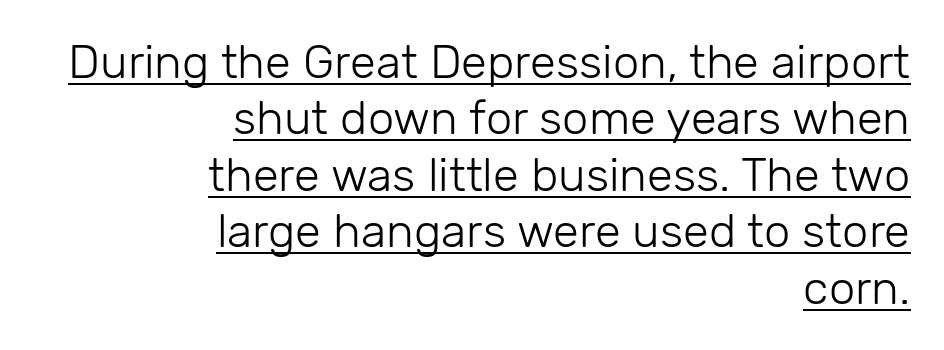
Q: Is the text bold? A: No.
Q: Is the text italic (slanted)? A: No, it is upright.
Q: Is the typeface a serif or a sans-serif typeface? A: Sans-serif.
Q: Is the text underlined? A: Yes.
Q: How is the paragraph aligned? A: Right-aligned.
Q: Is the spacing between letters normal or unusually wide? A: Normal.
Q: Width (condensed, normal, or wide)? A: Normal.
Q: Stroke contrast? A: Low.
Q: x-height? A: Medium.
Q: Monospaced? A: No.
